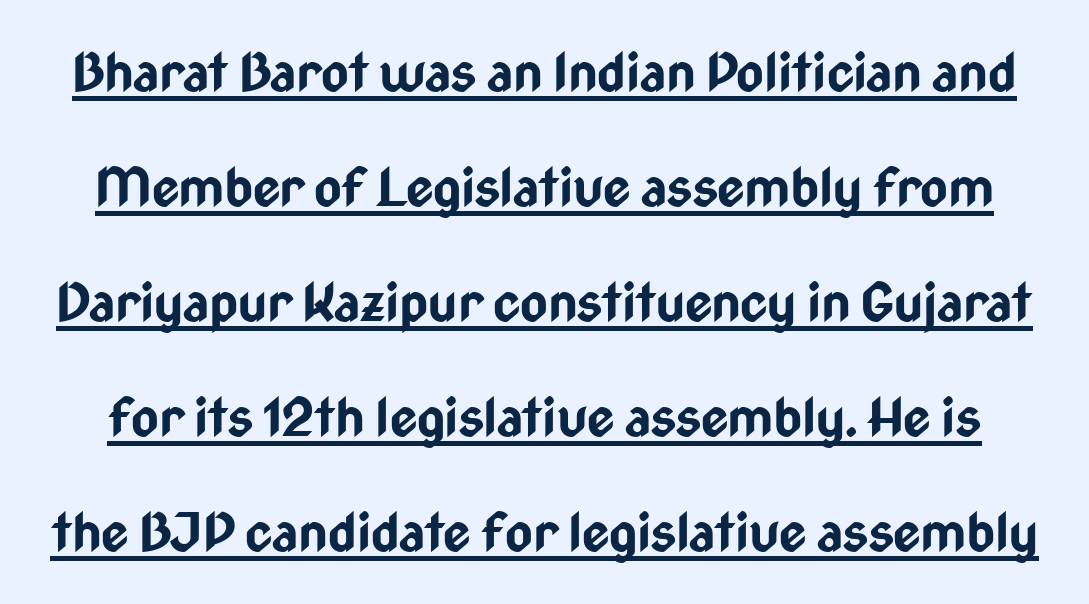
Q: Is the text bold? A: Yes.
Q: Is the text italic (slanted)? A: No, it is upright.
Q: Is the typeface a serif or a sans-serif typeface? A: Sans-serif.
Q: Is the text underlined? A: Yes.
Q: Is the spacing between letters normal or unusually wide? A: Normal.
Q: Is the spacing between lines tight, normal or loose? A: Loose.
Q: Width (condensed, normal, or wide)? A: Condensed.
Q: Stroke contrast? A: Low.
Q: x-height? A: Medium.
Q: Monospaced? A: No.
